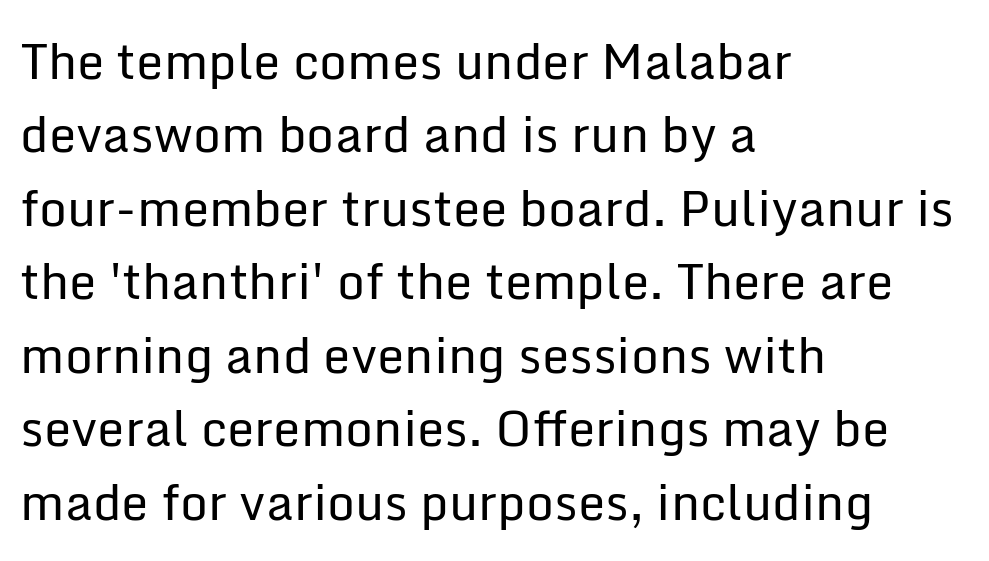
The image shows 49 px regular-weight sans-serif type, upright; set left-aligned, normal line spacing (1.5x), normal letter spacing, not underlined; low stroke contrast and a medium x-height.
